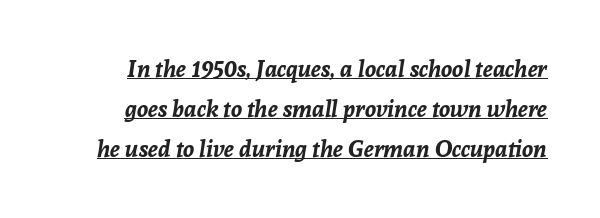
{"italic": "yes", "lean": "right", "slant_degrees": 8, "bold": "yes", "underline": "yes", "line_spacing_ratio": 1.74, "letter_spacing": "normal", "letter_spacing_em": 0.0, "glyph_px": 23}
